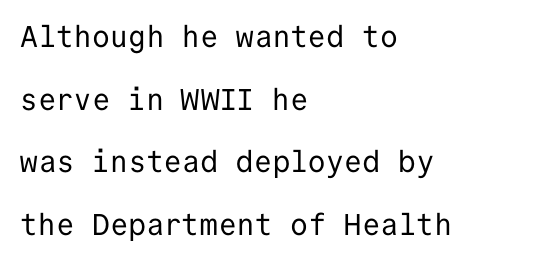
{"serif": "no", "italic": "no", "bold": "no", "weight": "regular", "width": "normal", "stroke_contrast": "low", "x_height": "medium", "monospaced": "yes", "underline": "no", "align": "left", "line_spacing": "loose", "line_spacing_ratio": 2.09, "letter_spacing": "normal", "letter_spacing_em": 0.0, "glyph_px": 30}
